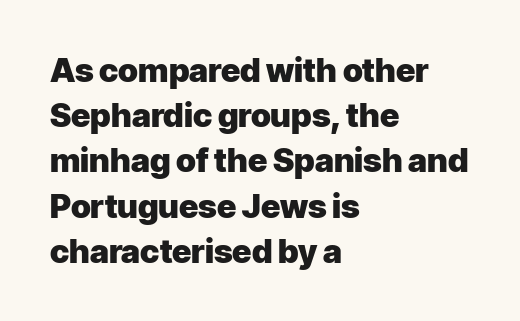
{"serif": "no", "italic": "no", "bold": "yes", "weight": "heavy", "width": "normal", "stroke_contrast": "low", "x_height": "medium", "monospaced": "no", "underline": "no", "align": "left", "line_spacing": "normal", "line_spacing_ratio": 1.37, "letter_spacing": "normal", "letter_spacing_em": 0.0, "glyph_px": 33}
